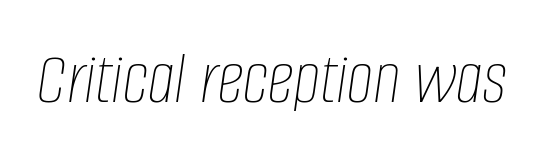
The image shows 75 px thin, condensed type, italic (leaning right); set normal letter spacing, not underlined; low stroke contrast and a large x-height.
